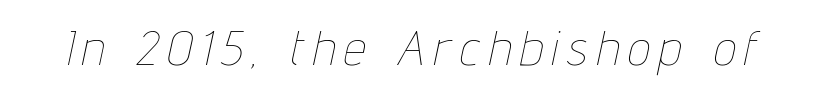
{"italic": "yes", "lean": "right", "slant_degrees": 12, "bold": "no", "weight": "thin", "width": "condensed", "stroke_contrast": "low", "x_height": "medium", "monospaced": "no", "underline": "no", "letter_spacing": "wide", "letter_spacing_em": 0.2, "glyph_px": 49}
